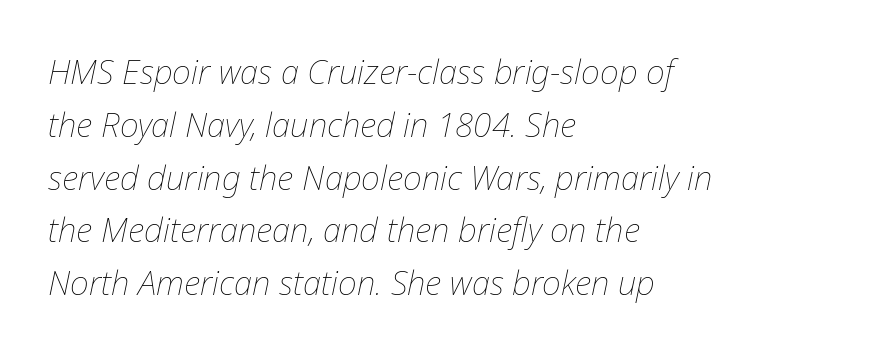
Q: Is the text bold? A: No.
Q: Is the text italic (slanted)? A: Yes, it leans right by about 12 degrees.
Q: Is the text underlined? A: No.
Q: How is the paragraph aligned? A: Left-aligned.
Q: Is the spacing between letters normal or unusually wide? A: Normal.
Q: Is the spacing between lines tight, normal or loose? A: Normal.
Q: Width (condensed, normal, or wide)? A: Normal.
Q: Stroke contrast? A: Low.
Q: x-height? A: Medium.
Q: Monospaced? A: No.
